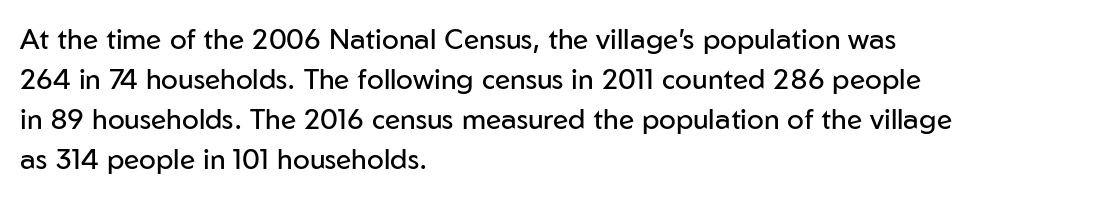
The image shows 28 px regular-weight sans-serif type, upright; set left-aligned, normal line spacing (1.43x), normal letter spacing, not underlined; low stroke contrast and a medium x-height.
